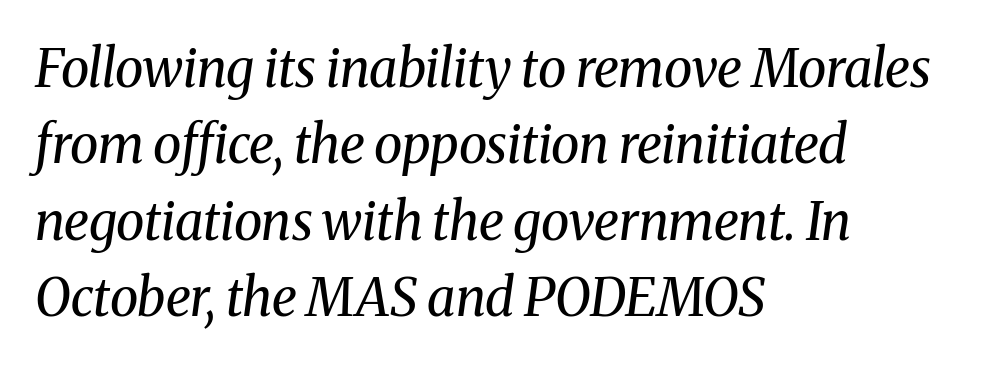
Q: Is the text bold? A: No.
Q: Is the text italic (slanted)? A: Yes, it leans right by about 8 degrees.
Q: Is the typeface a serif or a sans-serif typeface? A: Serif.
Q: Is the text underlined? A: No.
Q: How is the paragraph aligned? A: Left-aligned.
Q: Is the spacing between letters normal or unusually wide? A: Normal.
Q: Is the spacing between lines tight, normal or loose? A: Normal.
Q: Width (condensed, normal, or wide)? A: Normal.
Q: Stroke contrast? A: Medium.
Q: x-height? A: Medium.
Q: Monospaced? A: No.
